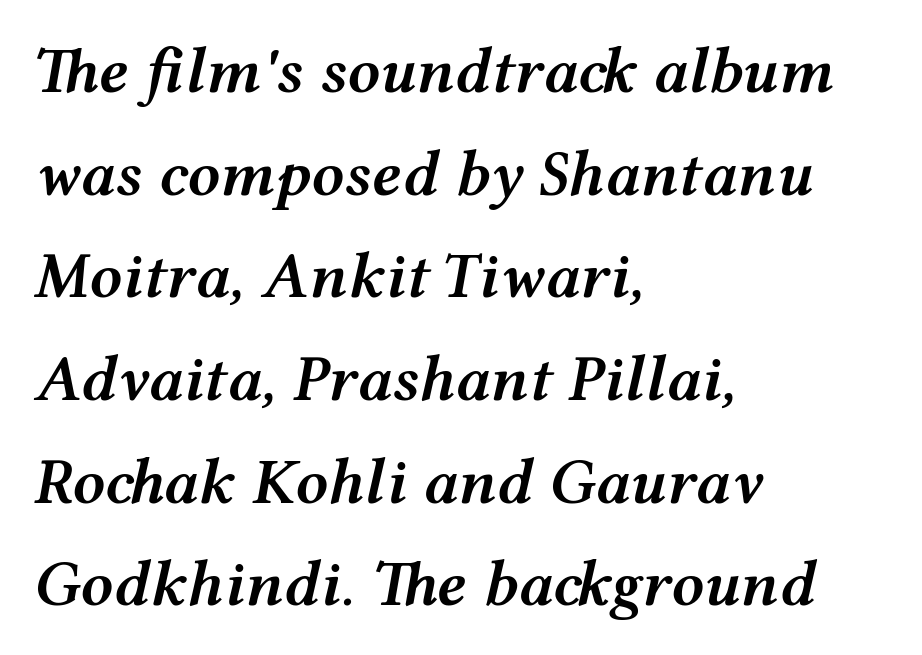
Q: Is the text bold? A: Semi-bold.
Q: Is the text italic (slanted)? A: Yes, it leans right by about 12 degrees.
Q: Is the text underlined? A: No.
Q: How is the paragraph aligned? A: Left-aligned.
Q: Is the spacing between letters normal or unusually wide? A: Normal.
Q: Is the spacing between lines tight, normal or loose? A: Normal.
Q: Width (condensed, normal, or wide)? A: Wide.
Q: Stroke contrast? A: Medium.
Q: x-height? A: Medium.
Q: Monospaced? A: No.
